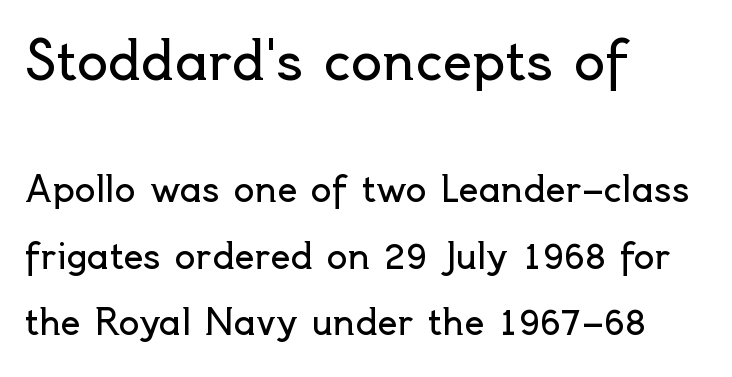
The gaps between neighbouring characters are ordinary and unremarkable. Look at the bottom of the vertical strokes: they stop flat, with no serifs. Descenders are the only things crossing below the line. These lines are rendered in a variable-pitch font.
